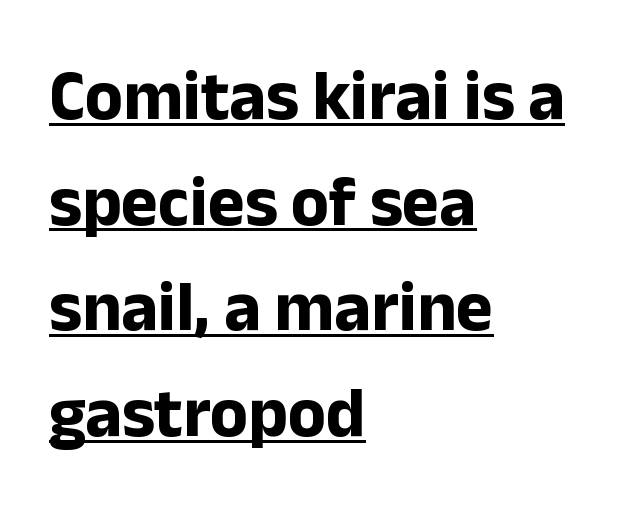
{"serif": "no", "italic": "no", "bold": "yes", "weight": "bold", "width": "normal", "stroke_contrast": "low", "x_height": "medium", "monospaced": "no", "underline": "yes", "align": "left", "line_spacing": "normal", "line_spacing_ratio": 1.51, "letter_spacing": "normal", "letter_spacing_em": 0.0, "glyph_px": 70}
